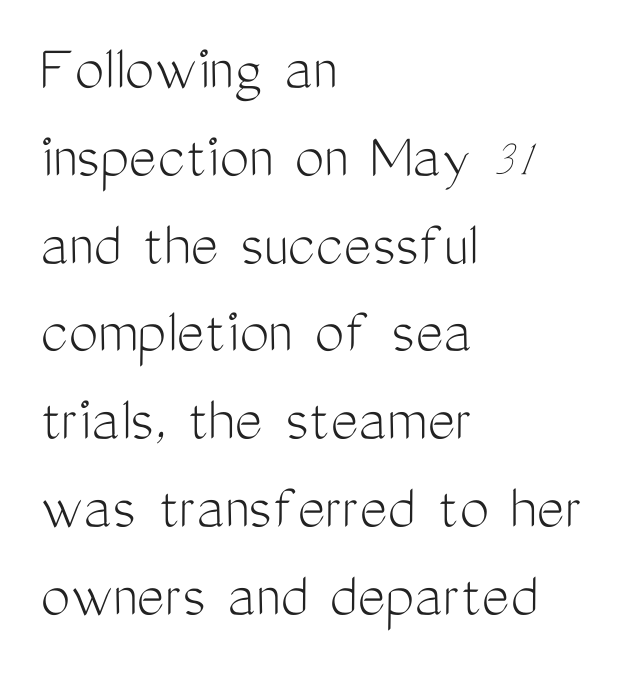
I'd call this a sans setting — the letters go barefoot. The face looks like a standard text weight, possibly lighter. The area under the type is left untouched. Here the designer chose a conventional face with non-uniform glyph widths. Horizontally, the lines are justified to the leading edge only. The letters sit at their default tracking, neither squeezed nor spread.
